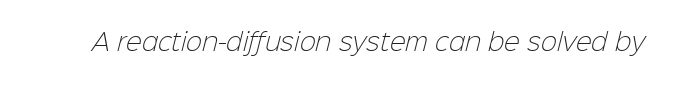
The image shows 24 px text type; set normal letter spacing, not underlined.
